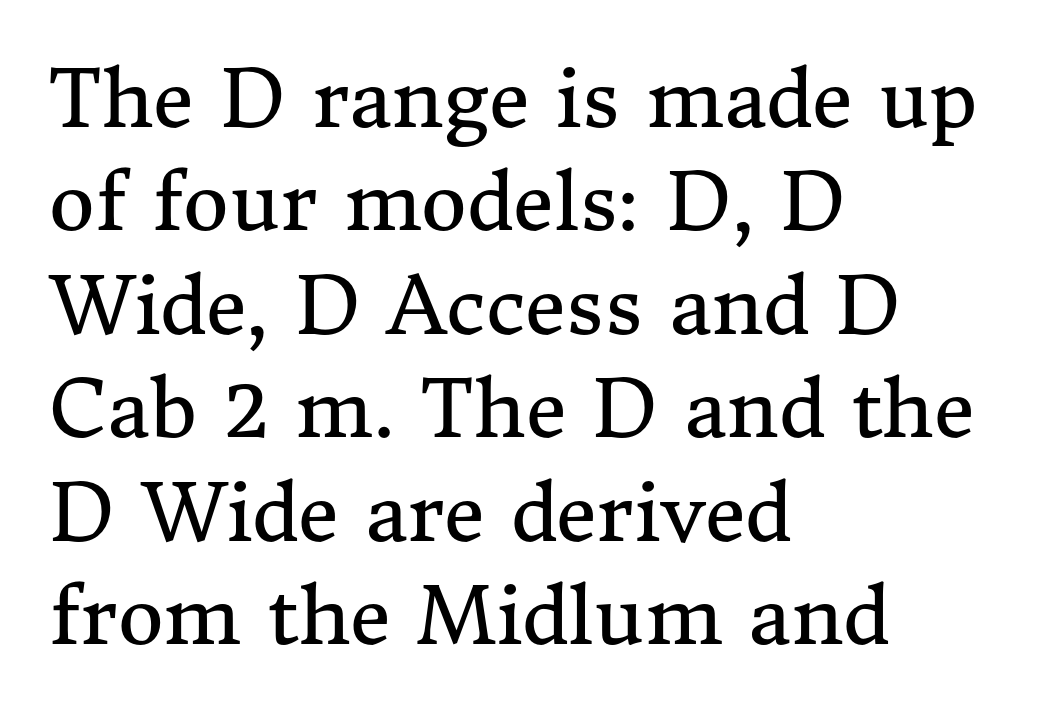
Q: Is the text bold? A: No.
Q: Is the text italic (slanted)? A: No, it is upright.
Q: Is the typeface a serif or a sans-serif typeface? A: Serif.
Q: Is the text underlined? A: No.
Q: How is the paragraph aligned? A: Left-aligned.
Q: Is the spacing between letters normal or unusually wide? A: Normal.
Q: Is the spacing between lines tight, normal or loose? A: Normal.
Q: Width (condensed, normal, or wide)? A: Normal.
Q: Stroke contrast? A: Medium.
Q: x-height? A: Medium.
Q: Monospaced? A: No.
